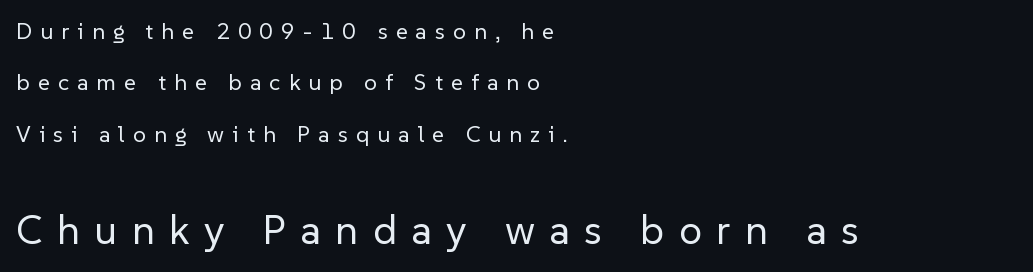
Line starts are locked; line ends wander. You could fit nearly another row in the gap between these rows. Nope, not italic — everything's standing straight. Font category for this specimen: sans-serif. The gap between lines stays unmarked.
